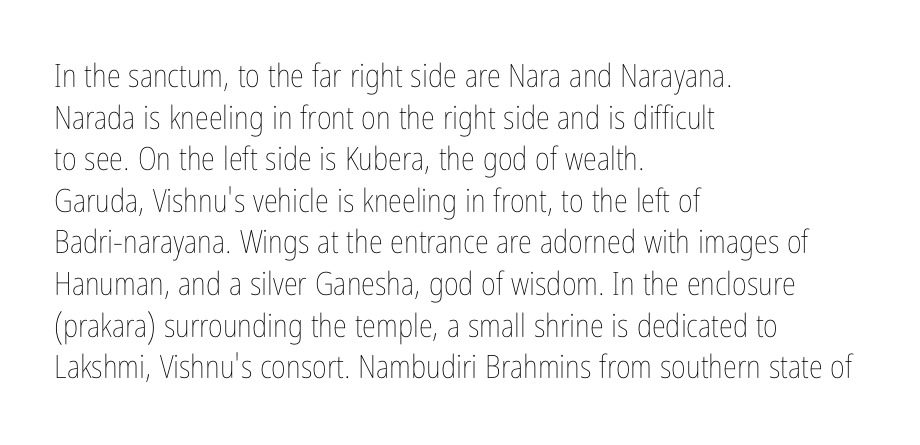
{"italic": "no", "bold": "no", "weight": "thin", "width": "condensed", "stroke_contrast": "low", "x_height": "medium", "monospaced": "no", "underline": "no", "align": "left", "line_spacing": "normal", "line_spacing_ratio": 1.3, "letter_spacing": "normal", "letter_spacing_em": 0.0, "glyph_px": 32}
